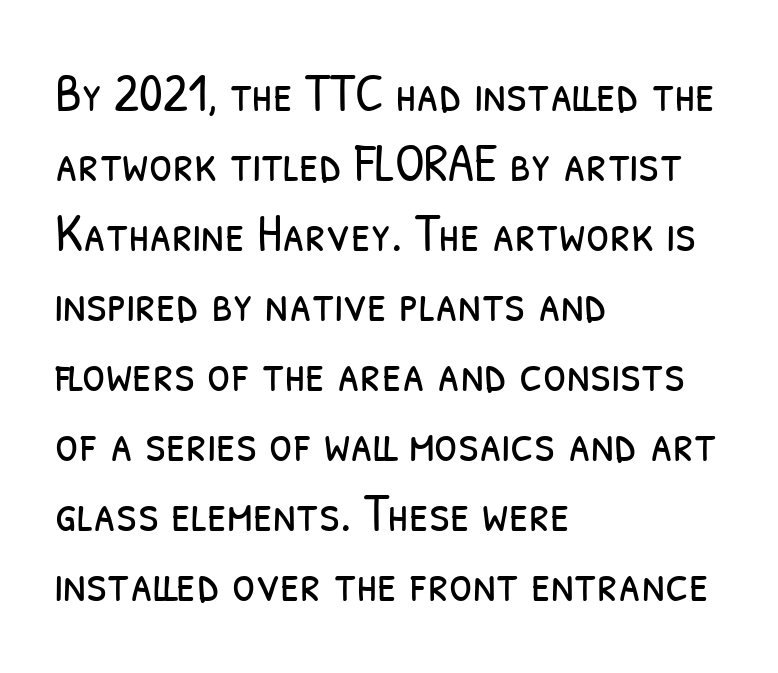
The image shows 53 px light, condensed sans-serif type; set left-aligned, normal line spacing (1.32x), normal letter spacing, not underlined; low stroke contrast and a medium x-height.
